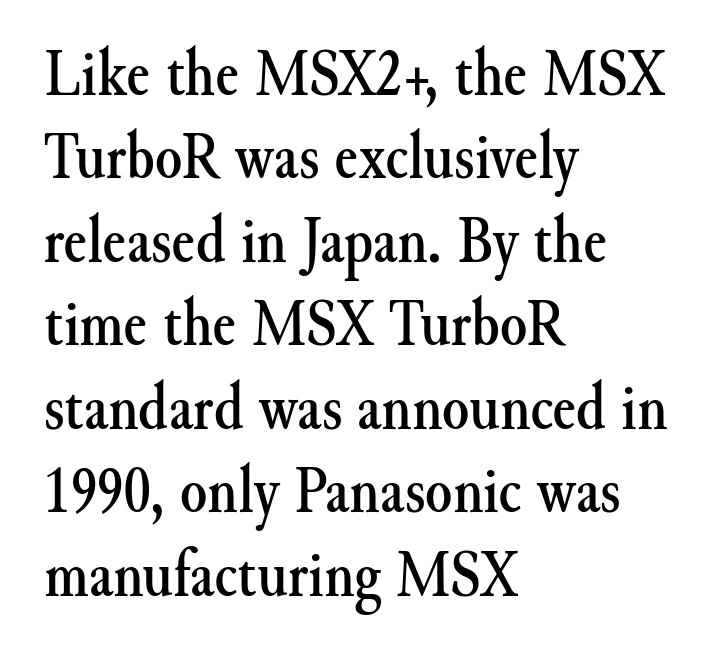
{"serif": "yes", "italic": "no", "width": "normal", "stroke_contrast": "medium", "x_height": "small", "monospaced": "no", "underline": "no", "align": "left", "line_spacing_ratio": 1.21, "letter_spacing": "normal", "letter_spacing_em": 0.0, "glyph_px": 69}
